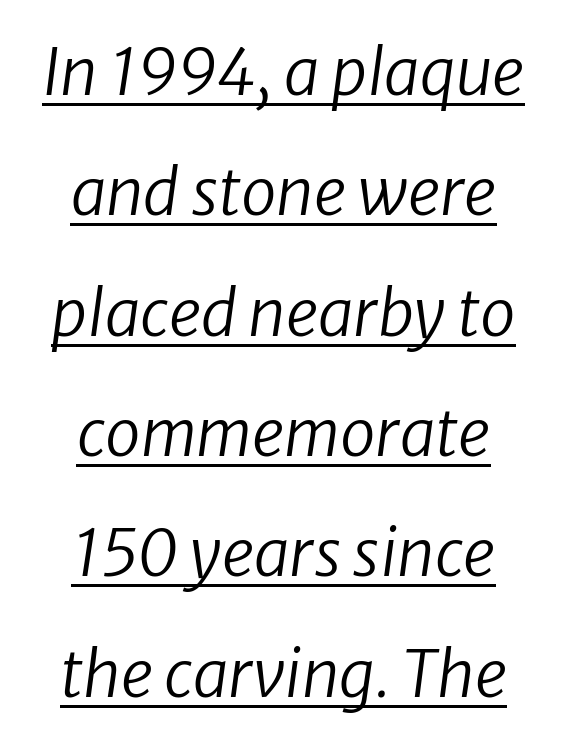
The image shows 64 px regular-weight type, italic (leaning right); set centered, line spacing 1.88x, normal letter spacing, underlined; low stroke contrast and a medium x-height.
